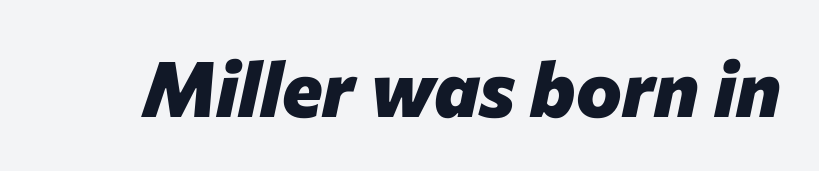
Q: Is the text bold? A: Yes.
Q: Is the text italic (slanted)? A: Yes, it leans right by about 12 degrees.
Q: Is the text underlined? A: No.
Q: Is the spacing between letters normal or unusually wide? A: Normal.
Q: Width (condensed, normal, or wide)? A: Normal.
Q: Stroke contrast? A: Low.
Q: x-height? A: Medium.
Q: Monospaced? A: No.
